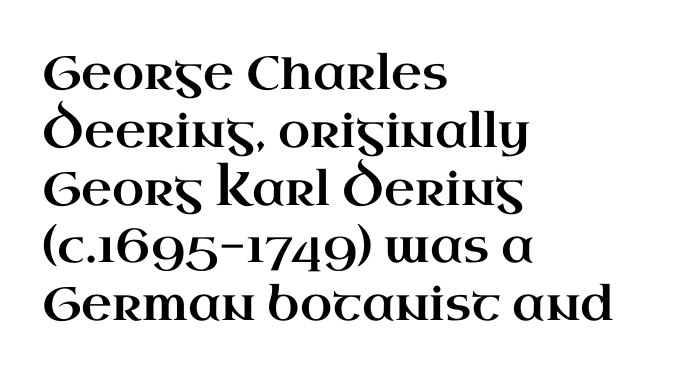
{"serif": "yes", "italic": "no", "width": "wide", "stroke_contrast": "high", "x_height": "small", "monospaced": "no", "underline": "no", "align": "left", "line_spacing_ratio": 1.23, "letter_spacing": "normal", "letter_spacing_em": 0.0, "glyph_px": 47}
